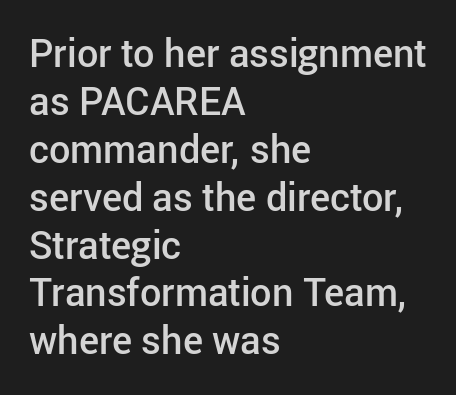
{"serif": "no", "italic": "no", "bold": "semi", "weight": "semibold", "width": "normal", "stroke_contrast": "low", "x_height": "medium", "monospaced": "no", "underline": "no", "align": "left", "line_spacing": "normal", "line_spacing_ratio": 1.26, "letter_spacing": "normal", "letter_spacing_em": 0.0, "glyph_px": 38}
